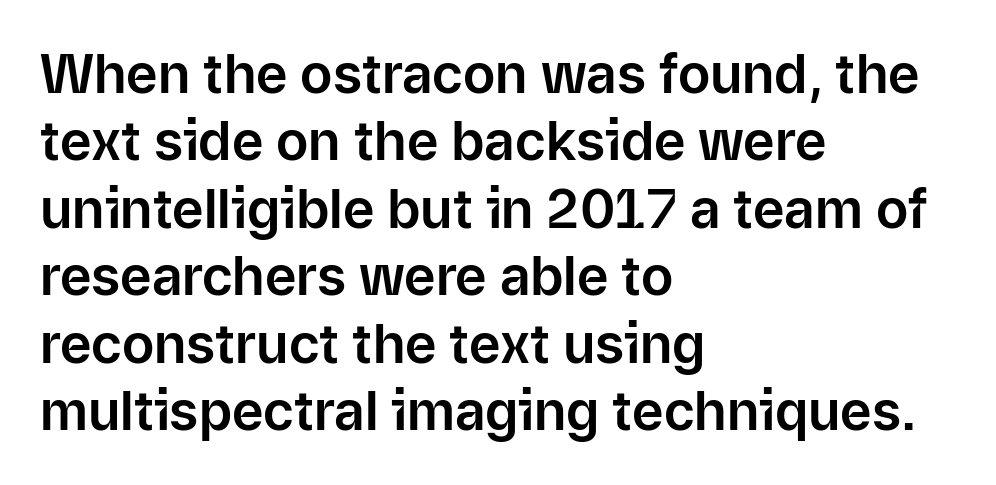
The image shows 54 px sans-serif type, upright; set left-aligned, normal line spacing (1.25x), normal letter spacing, not underlined; low stroke contrast and a medium x-height.
